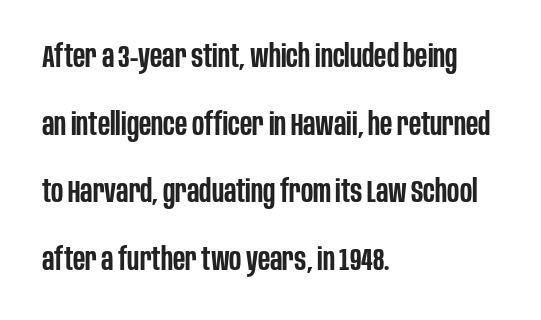
The image shows 31 px semibold, condensed sans-serif type, upright; set left-aligned, loose line spacing (2.18x), normal letter spacing, not underlined; low stroke contrast and a large x-height.
